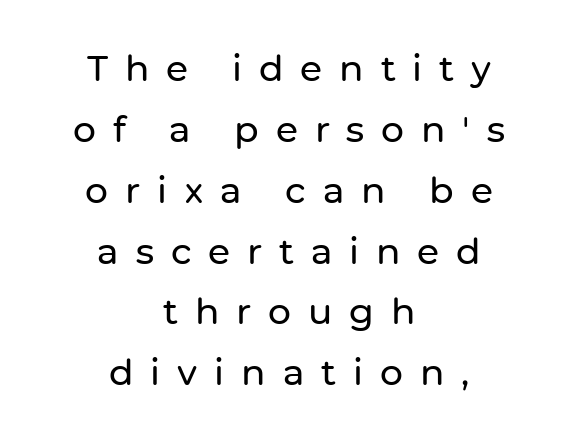
{"serif": "no", "italic": "no", "width": "normal", "stroke_contrast": "low", "x_height": "medium", "monospaced": "no", "underline": "no", "align": "center", "line_spacing": "normal", "line_spacing_ratio": 1.69, "letter_spacing": "wide", "letter_spacing_em": 0.47, "glyph_px": 36}
